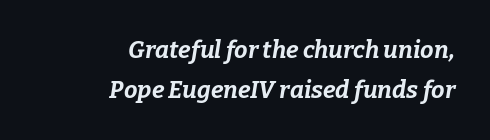
{"italic": "yes", "lean": "right", "slant_degrees": 9, "bold": "yes", "underline": "no", "align": "right", "line_spacing": "normal", "line_spacing_ratio": 1.66, "letter_spacing": "normal", "letter_spacing_em": 0.0, "glyph_px": 24}
